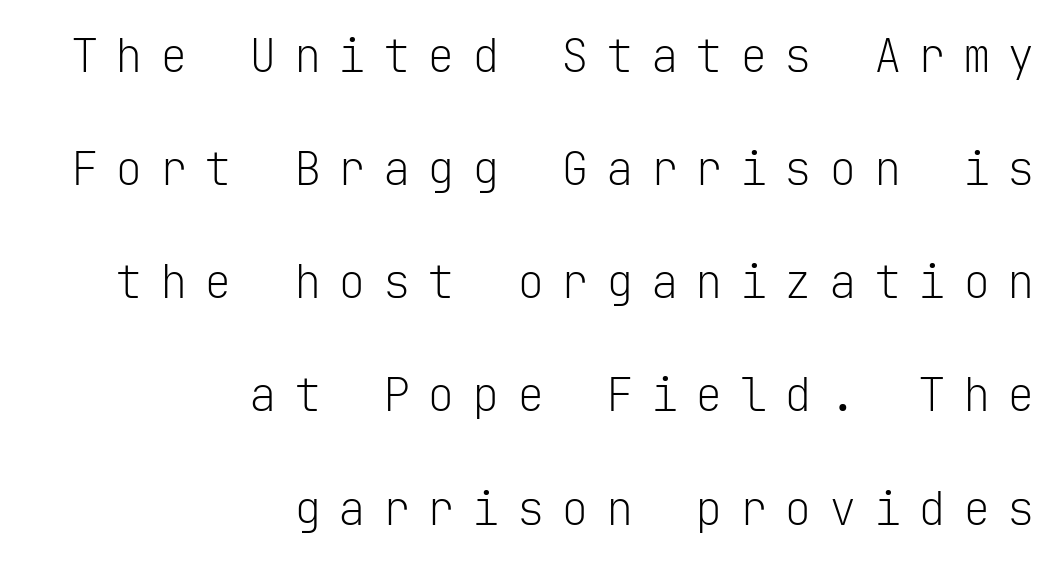
Q: Is the text bold? A: No.
Q: Is the text italic (slanted)? A: No, it is upright.
Q: Is the typeface a serif or a sans-serif typeface? A: Sans-serif.
Q: Is the text underlined? A: No.
Q: How is the paragraph aligned? A: Right-aligned.
Q: Is the spacing between letters normal or unusually wide? A: Unusually wide.
Q: Is the spacing between lines tight, normal or loose? A: Loose.
Q: Width (condensed, normal, or wide)? A: Normal.
Q: Stroke contrast? A: Low.
Q: x-height? A: Medium.
Q: Monospaced? A: Yes.
